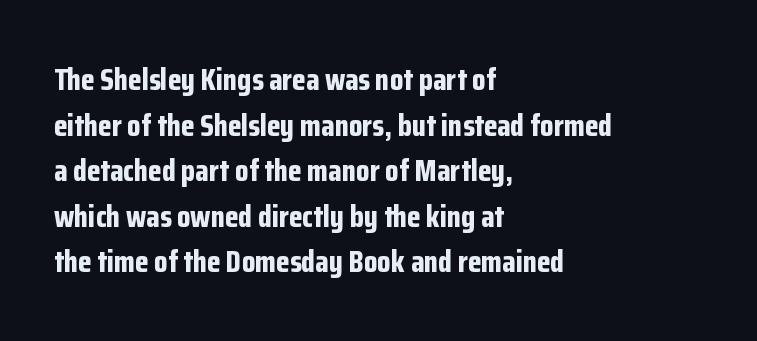
{"serif": "no", "italic": "no", "bold": "yes", "weight": "bold", "width": "condensed", "stroke_contrast": "low", "x_height": "medium", "monospaced": "no", "underline": "no", "align": "left", "line_spacing": "normal", "line_spacing_ratio": 1.47, "letter_spacing": "normal", "letter_spacing_em": 0.0, "glyph_px": 31}
